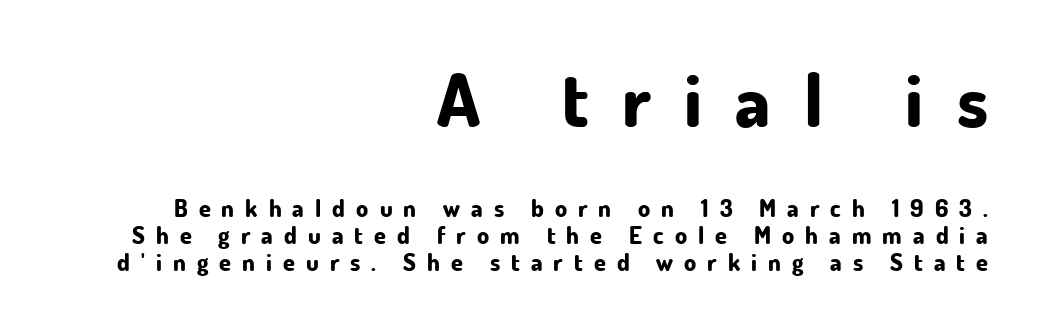
The image shows 73 px bold sans-serif type, upright; set right-aligned, tight line spacing (1.12x), unusually wide letter spacing (+0.46 em), not underlined; the first (top) block is 3.04x larger; low stroke contrast and a small x-height.
